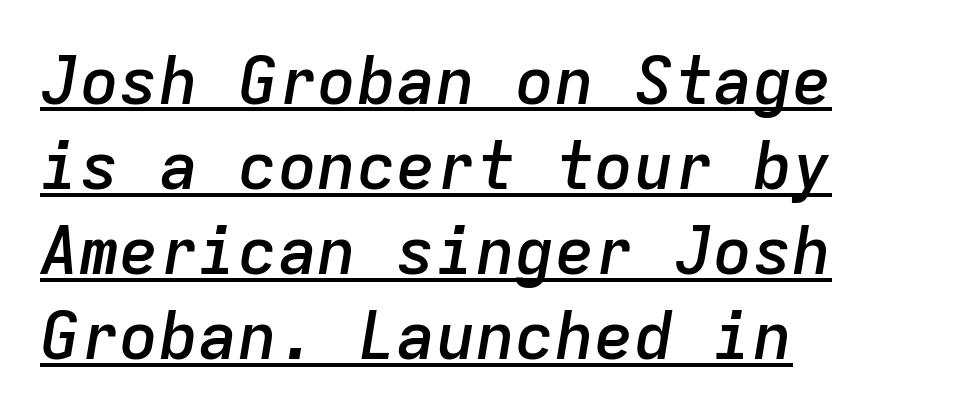
Q: Is the text bold? A: Semi-bold.
Q: Is the text italic (slanted)? A: Yes, it leans right by about 9 degrees.
Q: Is the text underlined? A: Yes.
Q: How is the paragraph aligned? A: Left-aligned.
Q: Is the spacing between letters normal or unusually wide? A: Normal.
Q: Is the spacing between lines tight, normal or loose? A: Normal.
Q: Width (condensed, normal, or wide)? A: Normal.
Q: Stroke contrast? A: Low.
Q: x-height? A: Medium.
Q: Monospaced? A: Yes.
